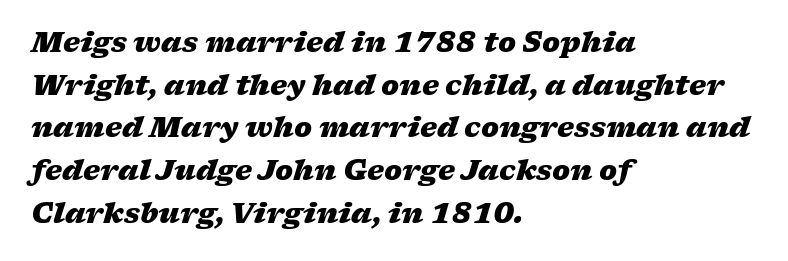
Descender tails drop into unmarked territory. The passage is arranged the way most books set body copy — flush left. You'd pick this weight for a headline — it's a proper bold. Whoever set this chose a conventional vertical rhythm.
